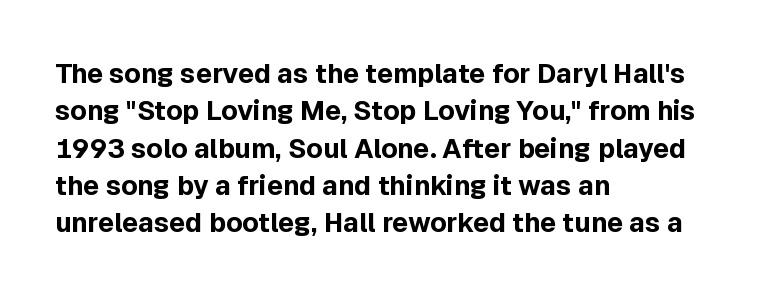
Q: Is the text bold? A: Yes.
Q: Is the text italic (slanted)? A: No, it is upright.
Q: Is the text underlined? A: No.
Q: How is the paragraph aligned? A: Left-aligned.
Q: Is the spacing between letters normal or unusually wide? A: Normal.
Q: Is the spacing between lines tight, normal or loose? A: Normal.
